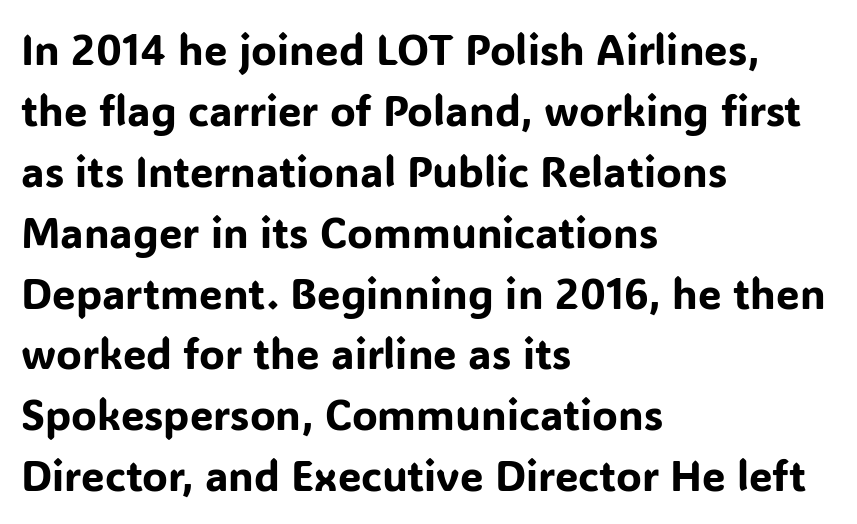
{"serif": "no", "italic": "no", "width": "normal", "stroke_contrast": "low", "x_height": "medium", "monospaced": "no", "underline": "no", "align": "left", "line_spacing": "normal", "line_spacing_ratio": 1.45, "letter_spacing": "normal", "letter_spacing_em": 0.0, "glyph_px": 42}
